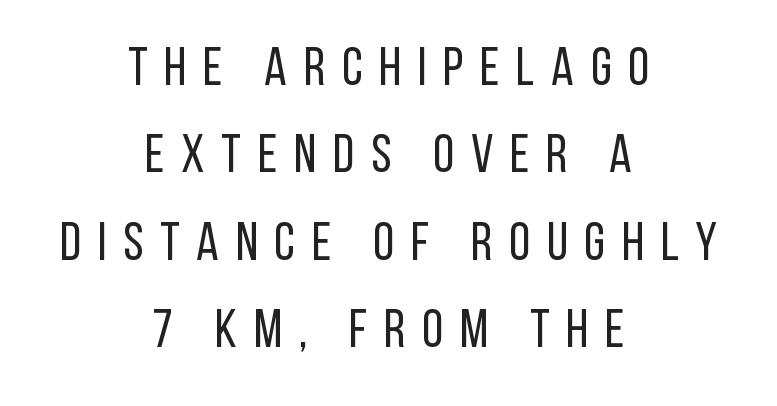
{"serif": "no", "italic": "no", "bold": "no", "weight": "regular", "width": "condensed", "stroke_contrast": "low", "x_height": "large", "monospaced": "no", "underline": "no", "align": "center", "line_spacing": "normal", "line_spacing_ratio": 1.62, "letter_spacing": "wide", "letter_spacing_em": 0.31, "glyph_px": 54}
